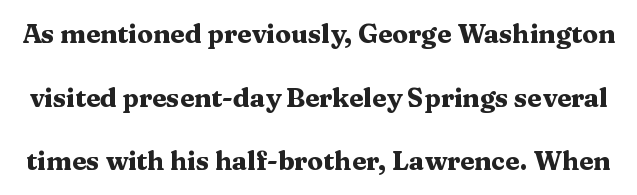
Q: Is the text bold? A: Yes.
Q: Is the text italic (slanted)? A: No, it is upright.
Q: Is the text underlined? A: No.
Q: Is the spacing between letters normal or unusually wide? A: Normal.
Q: Is the spacing between lines tight, normal or loose? A: Loose.
